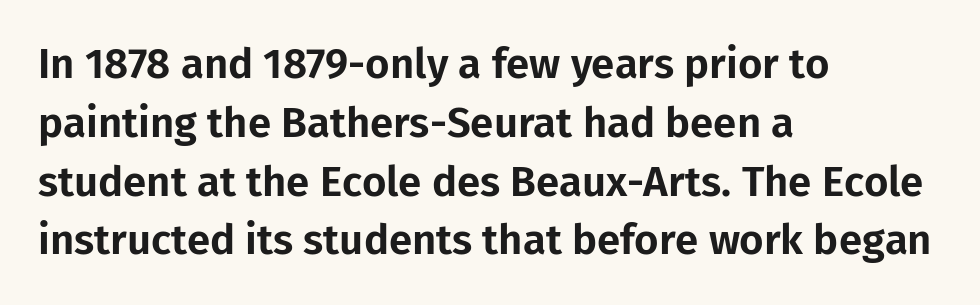
The image shows 42 px sans-serif type, upright; set left-aligned, normal line spacing (1.4x), normal letter spacing, not underlined; low stroke contrast and a medium x-height.
